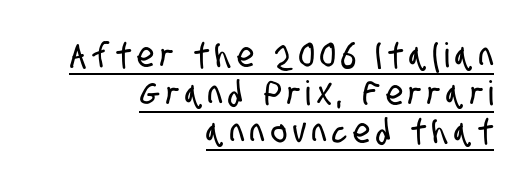
The paragraph has a hard right edge and a soft left edge. This rendering features underlined lettering. In terms of letterform style, serifs are entirely absent. You could barely slide anything between these rows. Here the designer chose a conventional face with non-uniform glyph widths.
